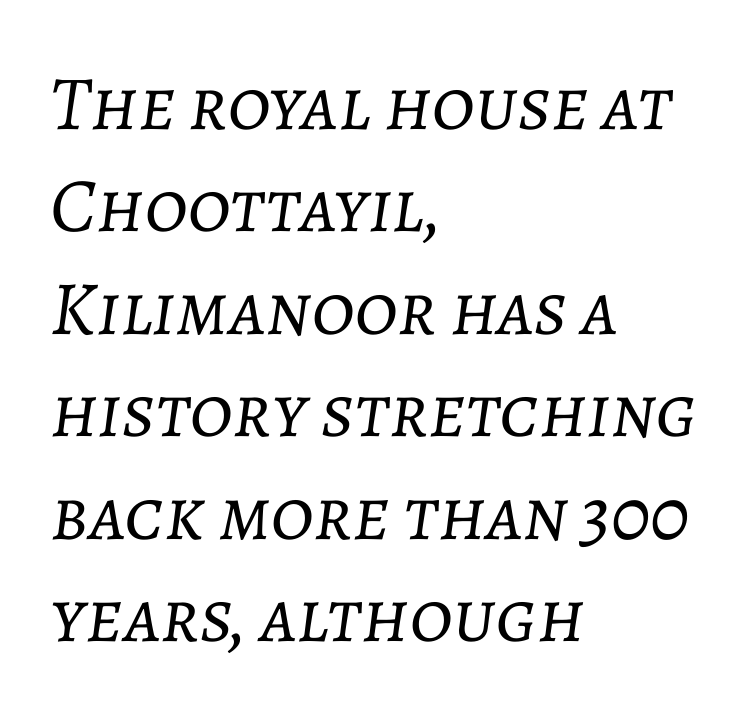
Compared with a typical body face, this is equally light or lighter still. The gap between lines stays unmarked. Varying glyph widths throughout — classic text-font behaviour. These lines keep a tight, regular rhythm from letter to letter.
